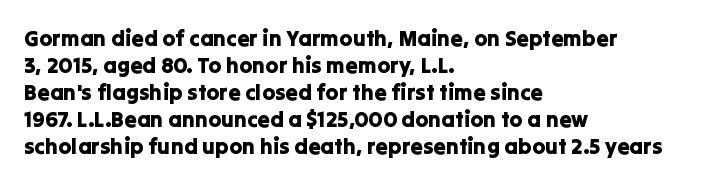
Q: Is the text italic (slanted)? A: No, it is upright.
Q: Is the text underlined? A: No.
Q: How is the paragraph aligned? A: Left-aligned.
Q: Is the spacing between letters normal or unusually wide? A: Normal.
